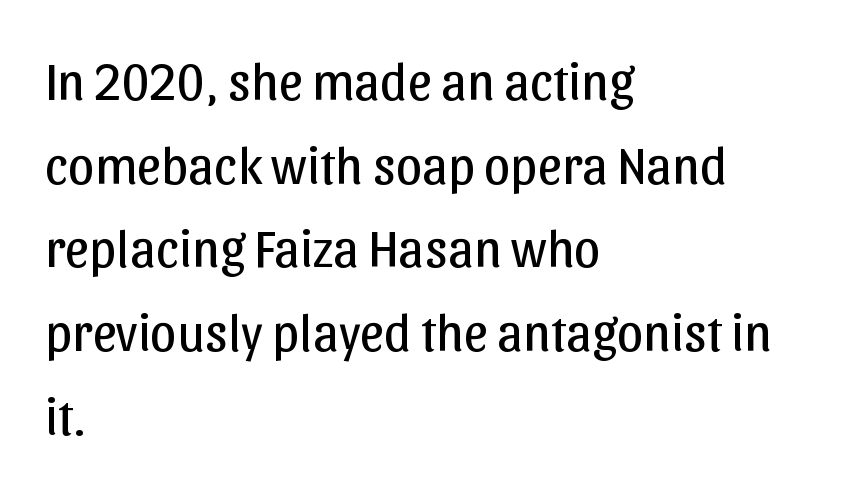
Q: Is the text bold? A: No.
Q: Is the text italic (slanted)? A: No, it is upright.
Q: Is the typeface a serif or a sans-serif typeface? A: Sans-serif.
Q: Is the text underlined? A: No.
Q: How is the paragraph aligned? A: Left-aligned.
Q: Is the spacing between letters normal or unusually wide? A: Normal.
Q: Is the spacing between lines tight, normal or loose? A: Normal.
Q: Width (condensed, normal, or wide)? A: Normal.
Q: Stroke contrast? A: Low.
Q: x-height? A: Medium.
Q: Monospaced? A: No.
